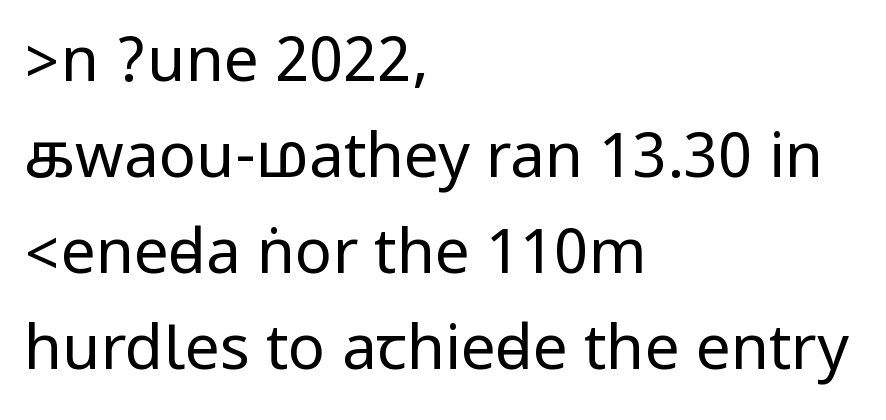
Q: Is the text bold? A: No.
Q: Is the text italic (slanted)? A: No, it is upright.
Q: Is the typeface a serif or a sans-serif typeface? A: Sans-serif.
Q: Is the text underlined? A: No.
Q: How is the paragraph aligned? A: Left-aligned.
Q: Is the spacing between letters normal or unusually wide? A: Normal.
Q: Is the spacing between lines tight, normal or loose? A: Normal.
Q: Width (condensed, normal, or wide)? A: Condensed.
Q: Stroke contrast? A: Low.
